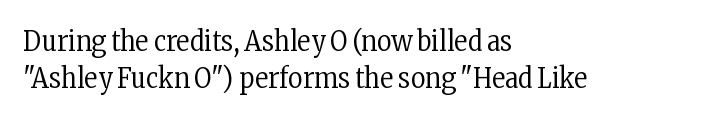
{"serif": "yes", "italic": "no", "bold": "no", "weight": "regular", "width": "condensed", "stroke_contrast": "low", "x_height": "medium", "monospaced": "no", "underline": "no", "align": "left", "line_spacing": "normal", "line_spacing_ratio": 1.33, "letter_spacing": "normal", "letter_spacing_em": 0.0, "glyph_px": 28}
